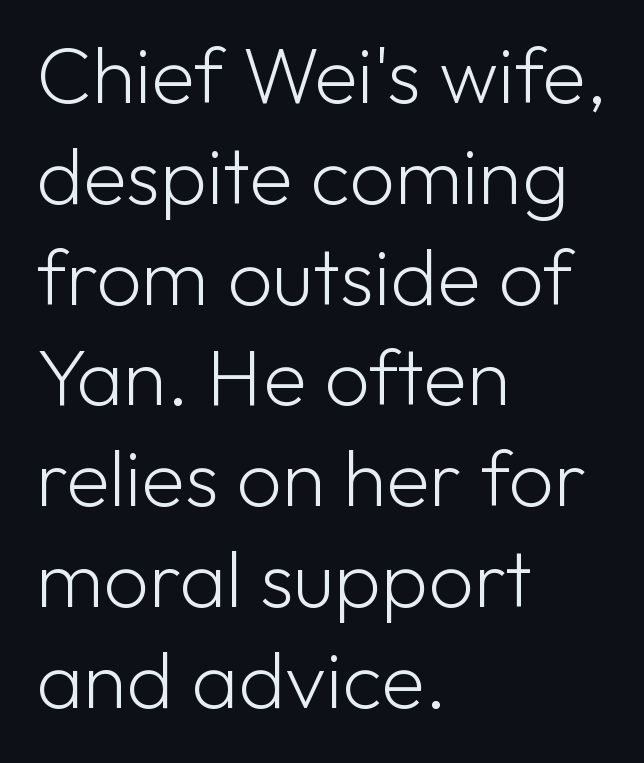
The image shows 80 px light sans-serif type, upright; set left-aligned, normal line spacing (1.26x), normal letter spacing, not underlined; low stroke contrast and a medium x-height.
